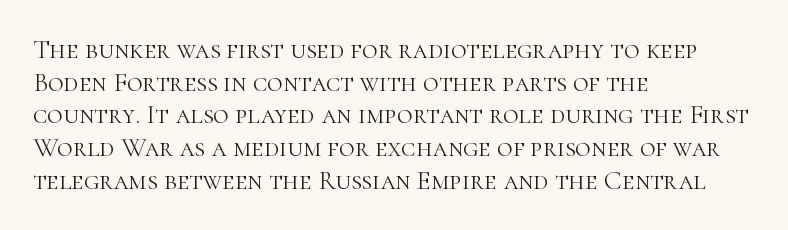
Q: Is the text bold? A: No.
Q: Is the text italic (slanted)? A: No, it is upright.
Q: Is the text underlined? A: No.
Q: How is the paragraph aligned? A: Left-aligned.
Q: Is the spacing between letters normal or unusually wide? A: Normal.
